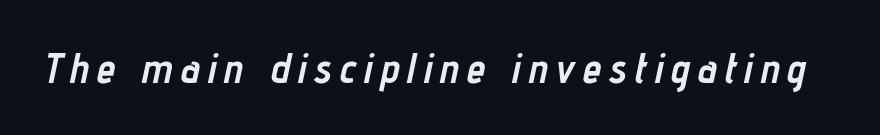
The image shows 42 px semibold, condensed type, italic (leaning right); set not underlined; low stroke contrast and a medium x-height.
